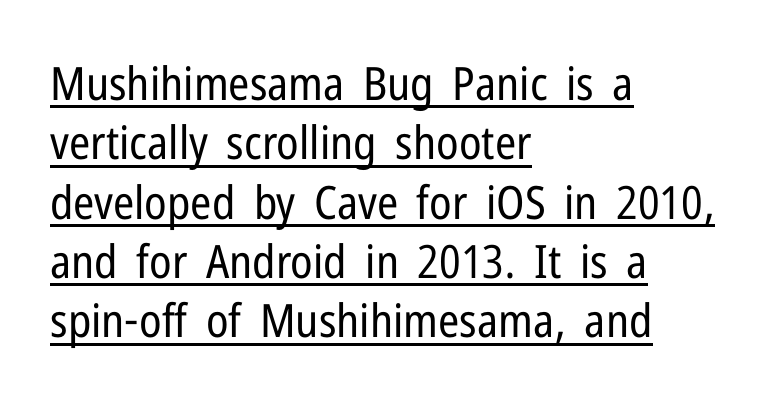
The image shows 46 px regular-weight, condensed sans-serif type, upright; set left-aligned, normal line spacing (1.29x), normal letter spacing, underlined; low stroke contrast and a medium x-height.
